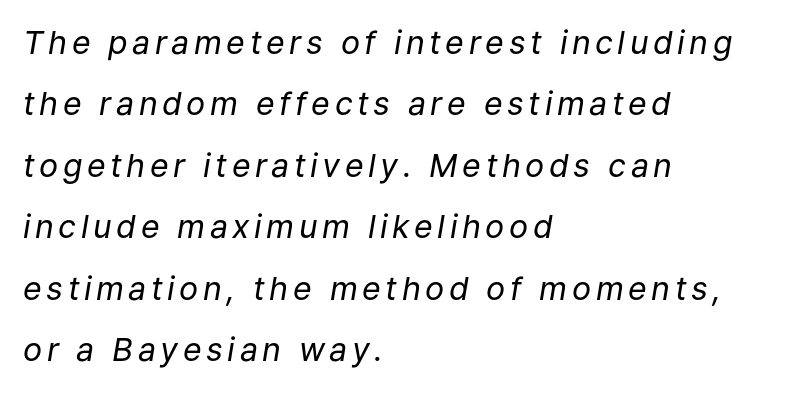
Character widths vary here, with narrow letters taking less room than wide ones. Slant detected: the letters are inclined. Decoration check: the copy has no underline. This rendering uses left alignment, leaving the right contour irregular. Counters stay open thanks to moderate or lighter strokes. The lines are spread far apart with generous leading.
